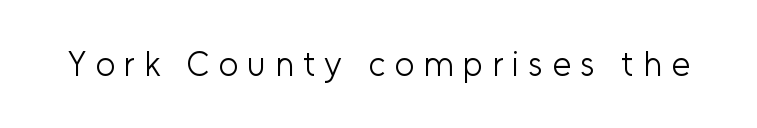
Q: Is the text bold? A: No.
Q: Is the text italic (slanted)? A: No, it is upright.
Q: Is the typeface a serif or a sans-serif typeface? A: Sans-serif.
Q: Is the text underlined? A: No.
Q: Is the spacing between letters normal or unusually wide? A: Unusually wide.
Q: Width (condensed, normal, or wide)? A: Normal.
Q: Stroke contrast? A: Low.
Q: x-height? A: Medium.
Q: Monospaced? A: No.
